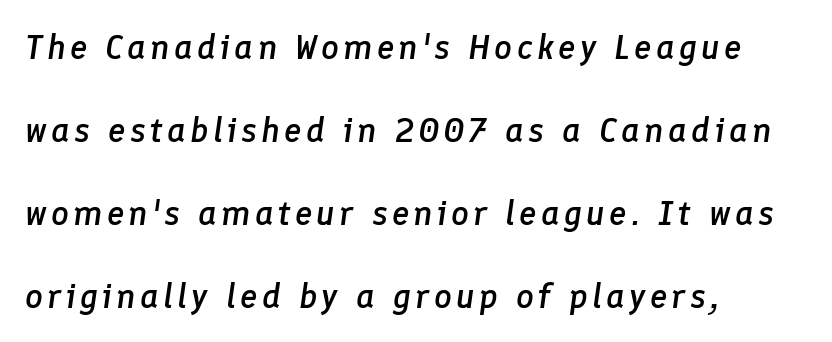
Notice how the stems are inclined rather than vertical — that's the hallmark of italics. Notice how the passage keeps a crisp vertical edge on the left only. Airy leading. A bare baseline throughout the passage. You could not count columns in this text — the font is proportionally spaced. The font is running at a semibold setting, under full bold.
